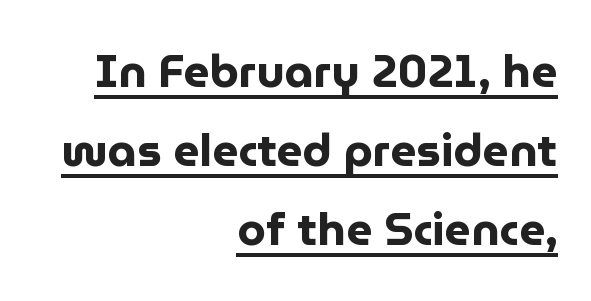
The typesetter chose a ragged-left arrangement here. A continuous stroke trails under the words, as in a hyperlink. Default kerning and tracking; the words read as compact shapes. Proportional: the letters do not fall into vertical columns. Check where the strokes stop: nothing finishes them off — pure sans.
